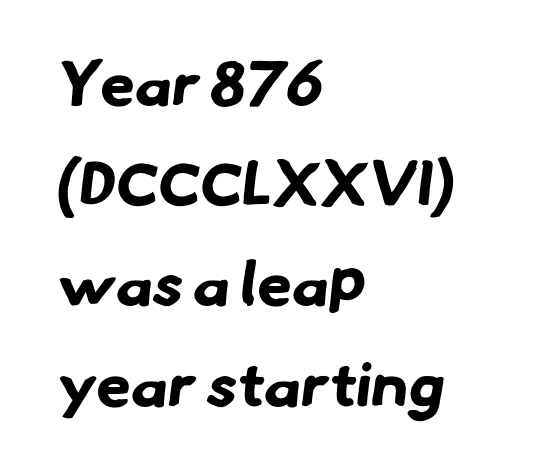
The image shows 63 px bold sans-serif type; set left-aligned, normal line spacing (1.59x), normal letter spacing, not underlined; low stroke contrast and a small x-height.
